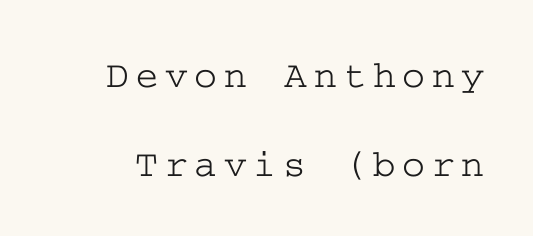
The image shows 39 px wide serif type, upright; set loose line spacing (2.29x), not underlined; low stroke contrast and a medium x-height.
